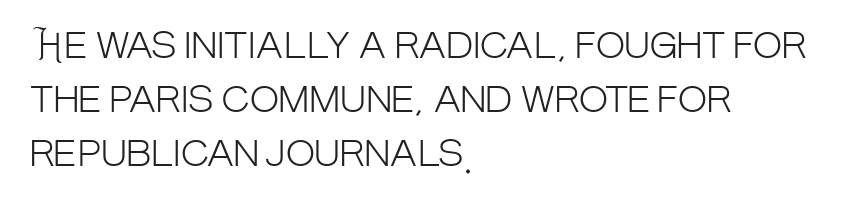
Q: Is the text bold? A: No.
Q: Is the text italic (slanted)? A: No, it is upright.
Q: Is the typeface a serif or a sans-serif typeface? A: Sans-serif.
Q: Is the text underlined? A: No.
Q: How is the paragraph aligned? A: Left-aligned.
Q: Is the spacing between letters normal or unusually wide? A: Normal.
Q: Is the spacing between lines tight, normal or loose? A: Normal.
Q: Width (condensed, normal, or wide)? A: Condensed.
Q: Stroke contrast? A: Low.
Q: x-height? A: Large.
Q: Monospaced? A: No.
